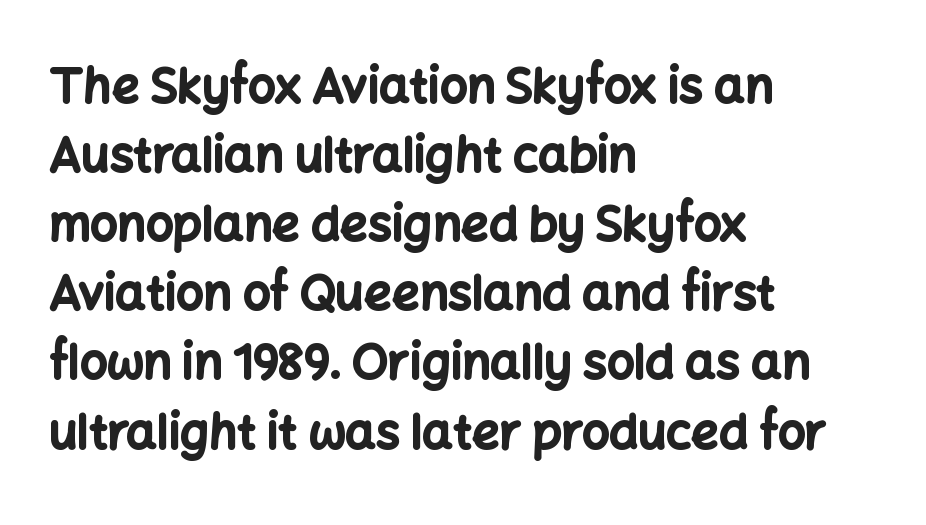
The image shows 48 px bold sans-serif type, upright; set left-aligned, normal line spacing (1.44x), normal letter spacing, not underlined; low stroke contrast and a medium x-height.
